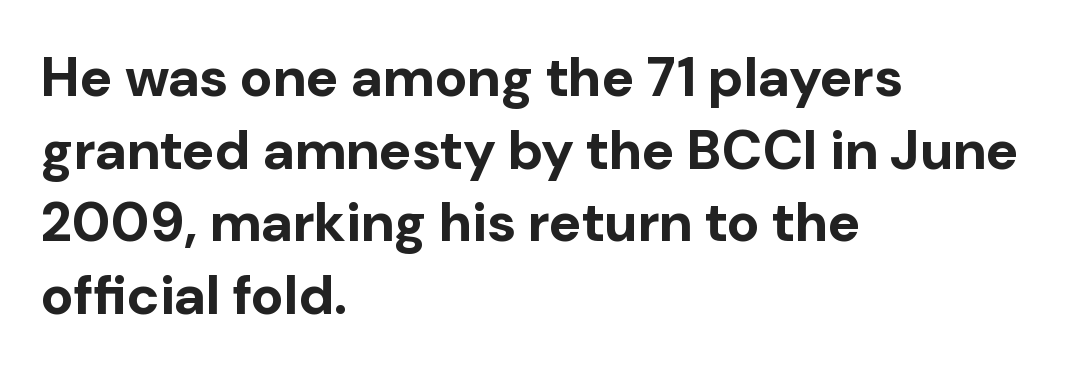
Rows of type keep a routine distance in the vertical direction. Its strokes are broad and dark, the hallmark of bold type. Note the varied advance widths — an 'i' is clearly narrower than an 'm'. Each word holds together tightly as a unit, with standard inter-letter gaps. Casual observation: everything's shoved over to the left. Grotesque or geometric, the face here clearly has no serifs.
